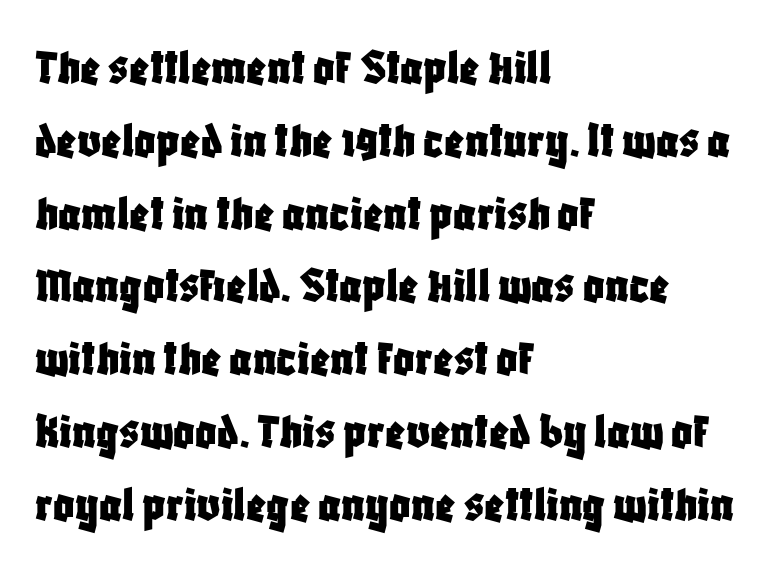
Unmarked baselines from the first word to the last. Reading down the block, your eye returns to a fixed left position each line. Every stem runs plumb, perpendicular to the baseline. Letter spacing: default.
